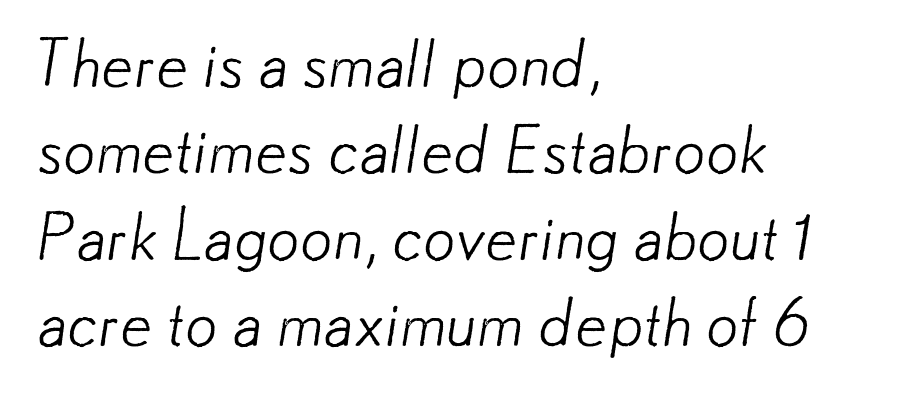
The image shows 64 px light sans-serif type; set left-aligned, normal line spacing (1.35x), normal letter spacing, not underlined; low stroke contrast and a small x-height.
